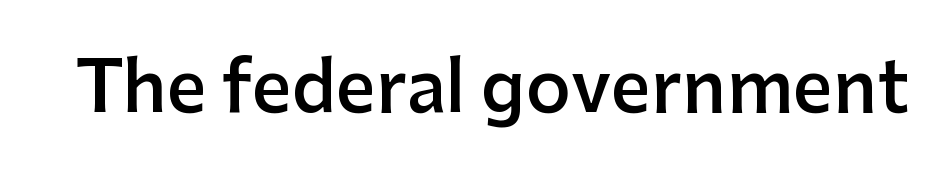
{"serif": "no", "italic": "no", "bold": "semi", "weight": "semibold", "width": "normal", "stroke_contrast": "low", "x_height": "medium", "monospaced": "no", "underline": "no", "letter_spacing": "normal", "letter_spacing_em": 0.0, "glyph_px": 70}
